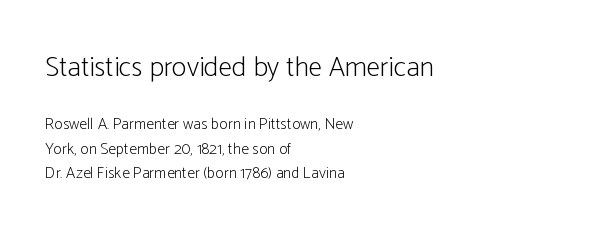
{"serif": "no", "italic": "no", "bold": "no", "weight": "light", "width": "condensed", "stroke_contrast": "low", "x_height": "medium", "monospaced": "no", "underline": "no", "align": "left", "line_spacing": "normal", "line_spacing_ratio": 1.55, "letter_spacing": "normal", "letter_spacing_em": 0.0, "larger_block": "first", "size_ratio": 1.75, "glyph_px": 28}
